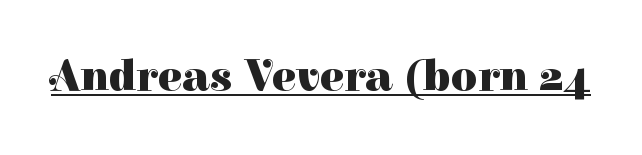
Q: Is the text bold? A: Yes.
Q: Is the text italic (slanted)? A: No, it is upright.
Q: Is the typeface a serif or a sans-serif typeface? A: Serif.
Q: Is the text underlined? A: Yes.
Q: Is the spacing between letters normal or unusually wide? A: Normal.
Q: Width (condensed, normal, or wide)? A: Normal.
Q: Stroke contrast? A: High.
Q: x-height? A: Medium.
Q: Monospaced? A: No.
